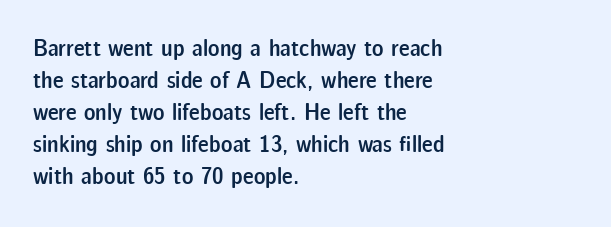
The foot of each line stays bare and open. Weight check: semibold — heavier than regular, not quite bold. Summary of vertical rhythm: regular, with standard interline spacing. Alignment: flush left.
